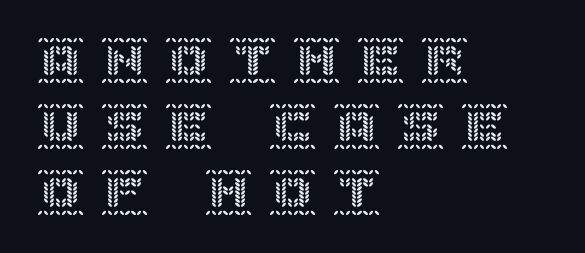
The image shows 47 px text type, upright; set left-aligned, normal line spacing (1.4x), unusually wide letter spacing (+0.36 em), not underlined; a large x-height.
